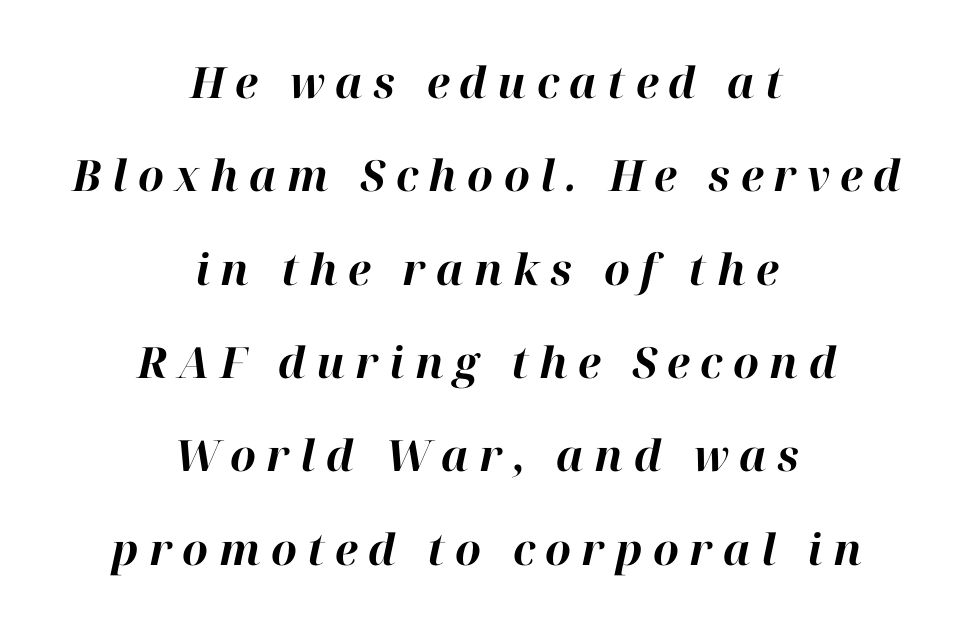
{"italic": "yes", "lean": "right", "slant_degrees": 12, "bold": "yes", "weight": "bold", "width": "normal", "stroke_contrast": "high", "x_height": "medium", "monospaced": "no", "underline": "no", "align": "center", "line_spacing": "loose", "line_spacing_ratio": 2.17, "letter_spacing": "wide", "letter_spacing_em": 0.24, "glyph_px": 43}
